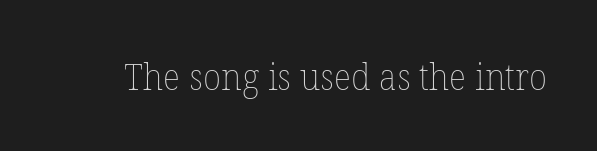
The image shows 37 px thin type, upright; set normal letter spacing, not underlined; low stroke contrast and a medium x-height.
